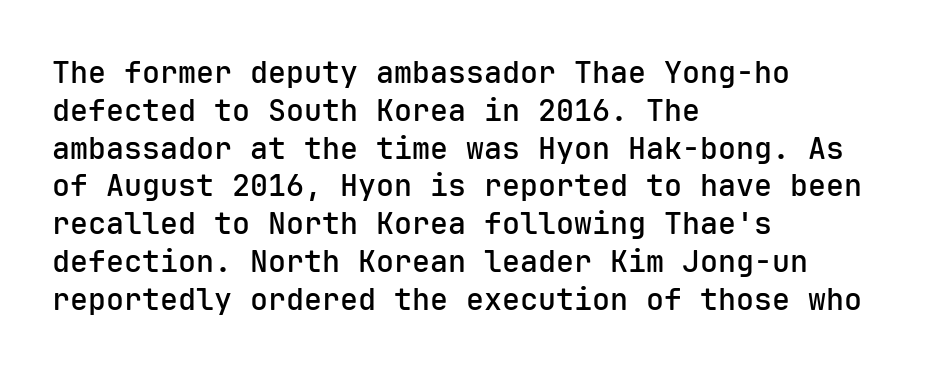
Evenly set lines give the paragraph a standard silhouette. As a designer I'd log this as weight 600, semibold. The rendering uses typewriter-style spacing with identical character cells. Serifs: no, the terminals of the letterforms are clean. Underlining? Definitely not there. Italic: no, the glyphs are upright roman.
